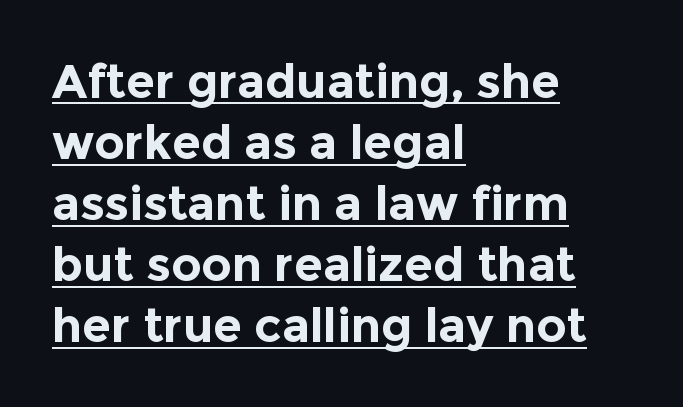
{"serif": "no", "italic": "no", "bold": "yes", "weight": "bold", "width": "normal", "x_height": "medium", "monospaced": "no", "underline": "yes", "align": "left", "line_spacing": "normal", "line_spacing_ratio": 1.3, "letter_spacing": "normal", "letter_spacing_em": 0.0, "glyph_px": 47}
